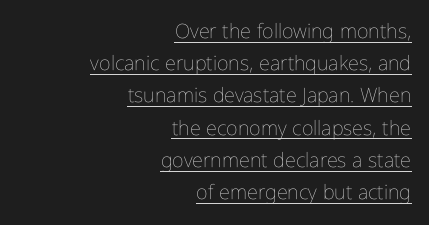
{"italic": "no", "bold": "no", "underline": "yes", "align": "right", "line_spacing": "normal", "line_spacing_ratio": 1.61, "letter_spacing": "normal", "letter_spacing_em": 0.0, "glyph_px": 20}
